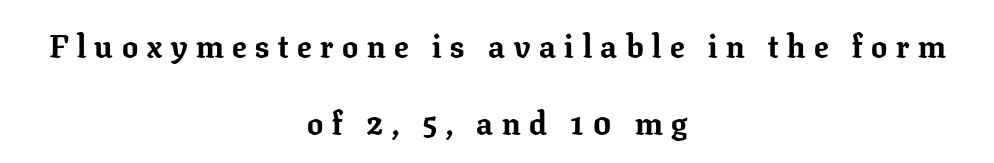
The lines are quadded center. Does the weight exceed regular? Yes, all the way to bold. The passage shown is typed in a proportional face where columns would drift. The designer dialed line spacing up above the default. Letterform terminals end in serifs throughout the passage.
